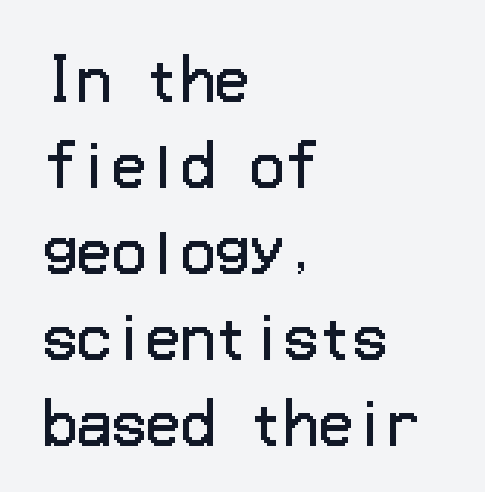
Q: Is the text bold? A: No.
Q: Is the text italic (slanted)? A: No, it is upright.
Q: Is the typeface a serif or a sans-serif typeface? A: Sans-serif.
Q: Is the text underlined? A: No.
Q: How is the paragraph aligned? A: Left-aligned.
Q: Is the spacing between letters normal or unusually wide? A: Normal.
Q: Is the spacing between lines tight, normal or loose? A: Normal.
Q: Width (condensed, normal, or wide)? A: Normal.
Q: Stroke contrast? A: Low.
Q: x-height? A: Medium.
